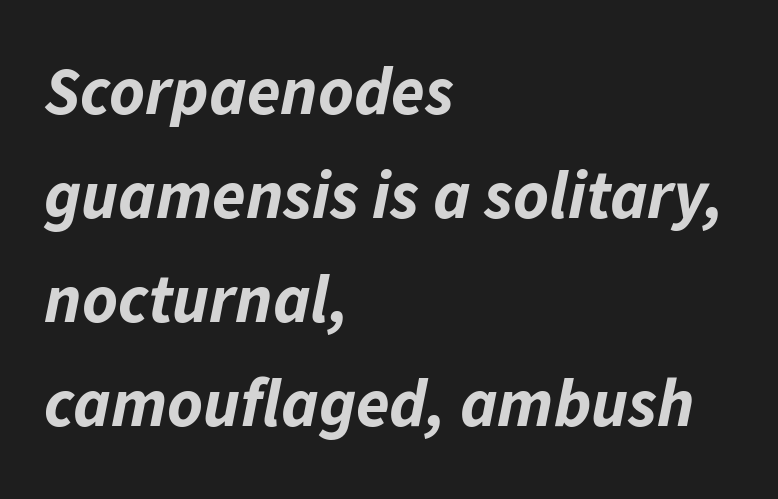
{"italic": "yes", "lean": "right", "slant_degrees": 11, "bold": "yes", "weight": "bold", "width": "normal", "stroke_contrast": "low", "x_height": "medium", "monospaced": "no", "underline": "no", "align": "left", "line_spacing": "normal", "line_spacing_ratio": 1.53, "letter_spacing": "normal", "letter_spacing_em": 0.0, "glyph_px": 68}
